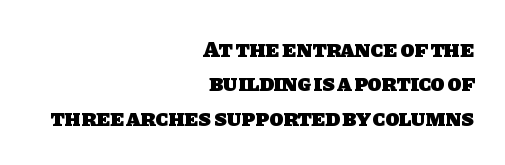
{"bold": "yes", "underline": "no", "align": "right", "line_spacing": "normal", "line_spacing_ratio": 1.49, "letter_spacing": "normal", "letter_spacing_em": 0.0, "glyph_px": 23}
